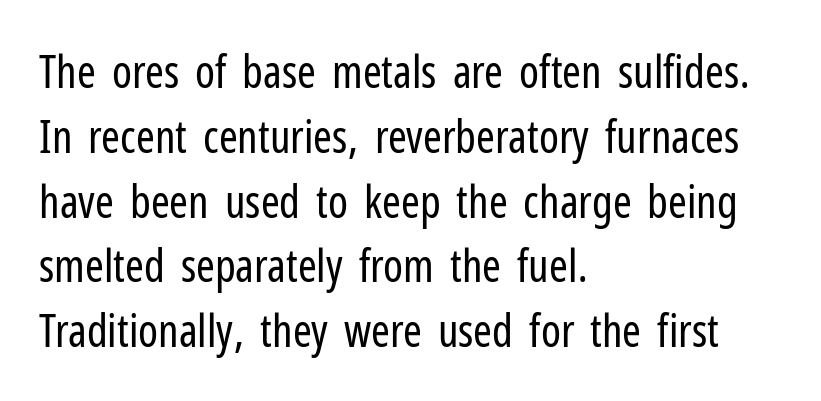
Q: Is the text bold? A: No.
Q: Is the text italic (slanted)? A: No, it is upright.
Q: Is the typeface a serif or a sans-serif typeface? A: Sans-serif.
Q: Is the text underlined? A: No.
Q: How is the paragraph aligned? A: Left-aligned.
Q: Is the spacing between letters normal or unusually wide? A: Normal.
Q: Is the spacing between lines tight, normal or loose? A: Normal.
Q: Width (condensed, normal, or wide)? A: Condensed.
Q: Stroke contrast? A: Low.
Q: x-height? A: Medium.
Q: Monospaced? A: No.
